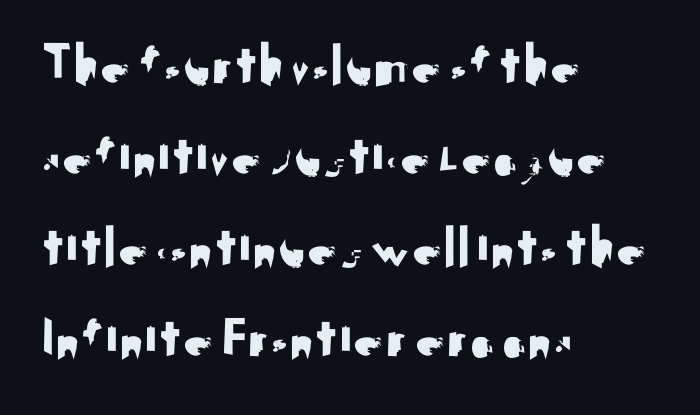
The image shows 59 px sans-serif type, upright; set left-aligned, normal line spacing (1.54x), normal letter spacing, not underlined; medium stroke contrast and a small x-height.
